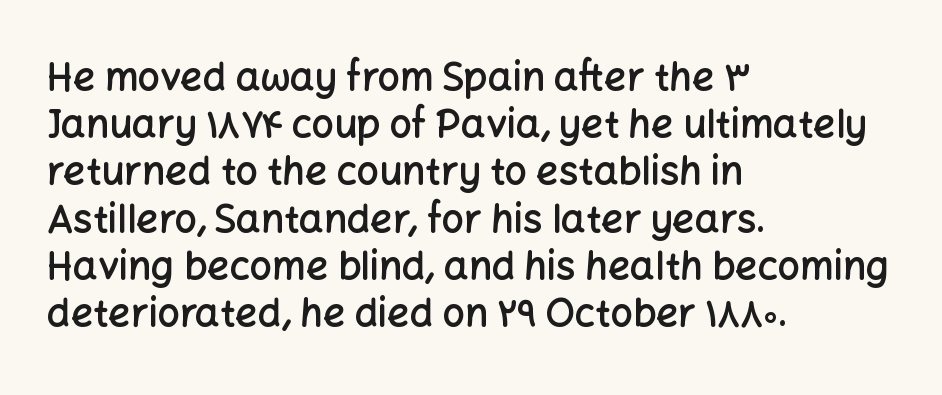
{"serif": "no", "italic": "no", "bold": "semi", "weight": "semibold", "width": "normal", "stroke_contrast": "low", "x_height": "medium", "monospaced": "no", "underline": "no", "align": "left", "line_spacing_ratio": 1.21, "letter_spacing": "normal", "letter_spacing_em": 0.0, "glyph_px": 39}
